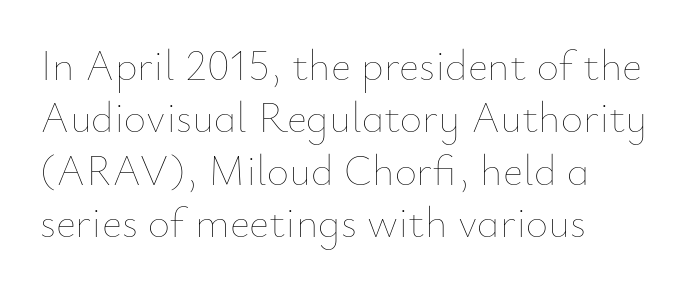
Q: Is the text bold? A: No.
Q: Is the text italic (slanted)? A: No, it is upright.
Q: Is the text underlined? A: No.
Q: How is the paragraph aligned? A: Left-aligned.
Q: Is the spacing between letters normal or unusually wide? A: Normal.
Q: Width (condensed, normal, or wide)? A: Normal.
Q: Stroke contrast? A: Low.
Q: x-height? A: Small.
Q: Monospaced? A: No.
